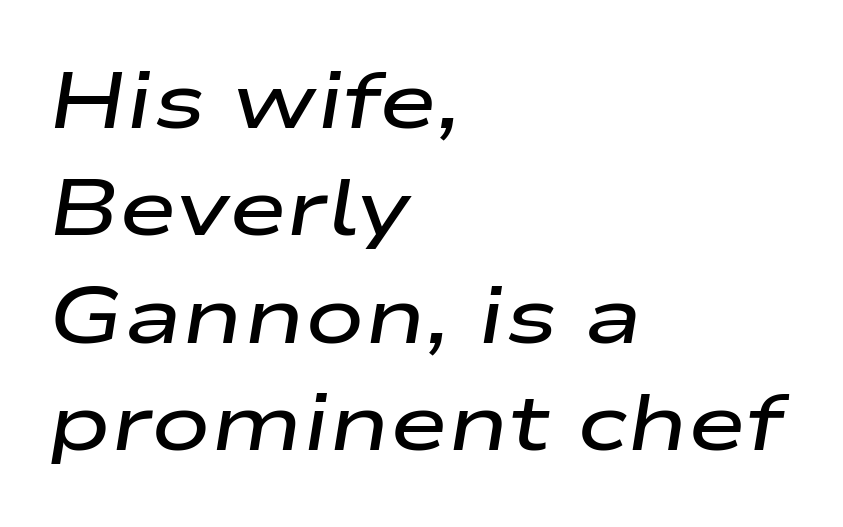
{"italic": "yes", "lean": "right", "slant_degrees": 9, "bold": "semi", "weight": "semibold", "width": "wide", "stroke_contrast": "low", "x_height": "medium", "monospaced": "no", "underline": "no", "align": "left", "line_spacing": "normal", "line_spacing_ratio": 1.36, "letter_spacing": "normal", "letter_spacing_em": 0.0, "glyph_px": 79}
